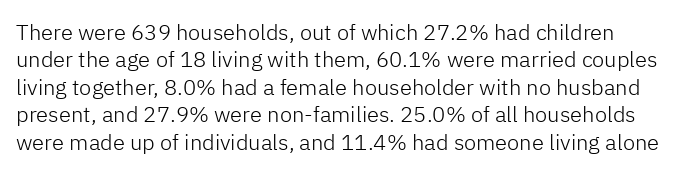
The image shows 22 px text type, upright; set normal line spacing (1.25x), normal letter spacing, not underlined.
